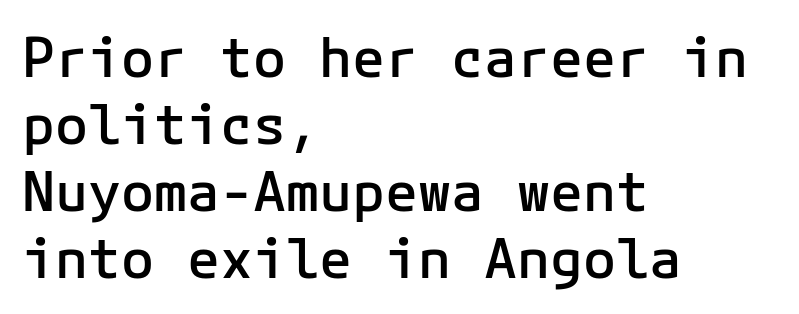
The image shows 55 px semibold sans-serif type, upright, monospaced; set left-aligned, line spacing 1.22x, normal letter spacing, not underlined; low stroke contrast and a medium x-height.
